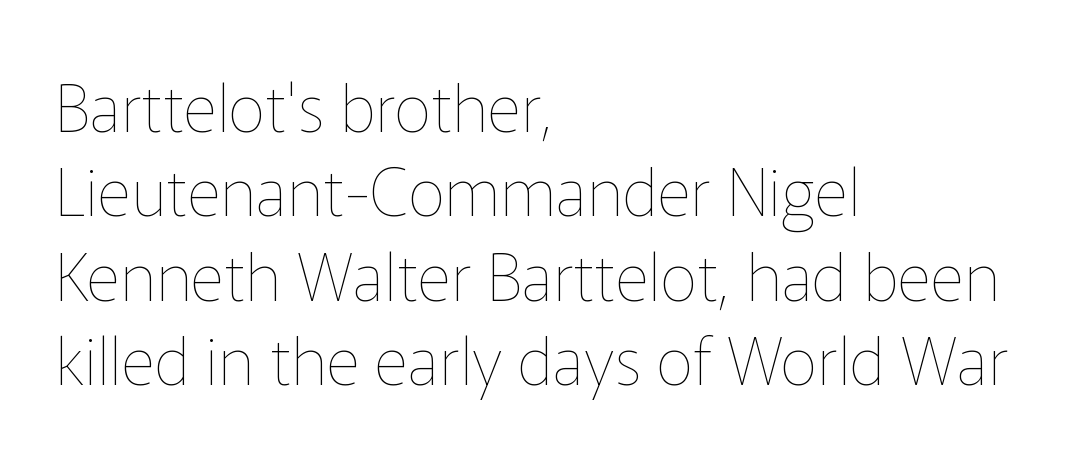
{"italic": "no", "bold": "no", "weight": "thin", "width": "normal", "stroke_contrast": "low", "x_height": "medium", "monospaced": "no", "underline": "no", "align": "left", "line_spacing": "normal", "line_spacing_ratio": 1.28, "letter_spacing": "normal", "letter_spacing_em": 0.0, "glyph_px": 66}
